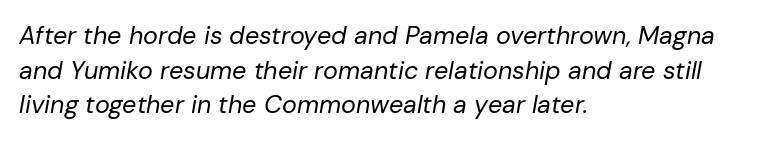
Q: Is the text bold? A: No.
Q: Is the text italic (slanted)? A: Yes, it leans right by about 10 degrees.
Q: Is the text underlined? A: No.
Q: How is the paragraph aligned? A: Left-aligned.
Q: Is the spacing between letters normal or unusually wide? A: Normal.
Q: Is the spacing between lines tight, normal or loose? A: Normal.
